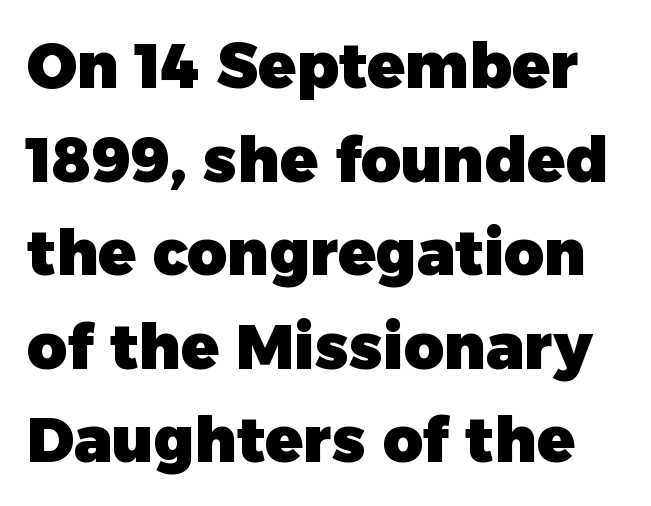
{"serif": "no", "italic": "no", "bold": "yes", "weight": "heavy", "width": "normal", "stroke_contrast": "low", "x_height": "medium", "monospaced": "no", "underline": "no", "line_spacing": "normal", "line_spacing_ratio": 1.51, "letter_spacing": "normal", "letter_spacing_em": 0.0, "glyph_px": 62}
